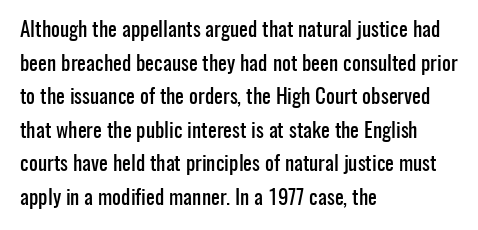
Between one letter and the next there's only the usual sliver of space. The baseline area is clear. Vertically, the passage feels balanced, rows spaced as you'd expect. This sample is left-justified, so line endings fall wherever the words run out.
